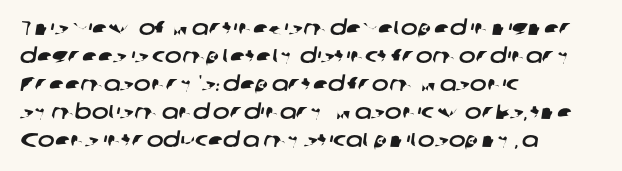
Q: Is the text underlined? A: No.
Q: How is the paragraph aligned? A: Left-aligned.
Q: Is the spacing between letters normal or unusually wide? A: Normal.
Q: Is the spacing between lines tight, normal or loose? A: Normal.
